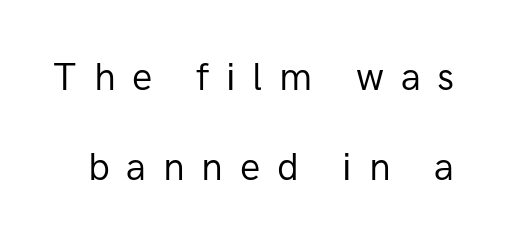
The image shows 38 px regular-weight sans-serif type, upright; set loose line spacing (2.36x), unusually wide letter spacing (+0.44 em), not underlined; low stroke contrast and a medium x-height.
